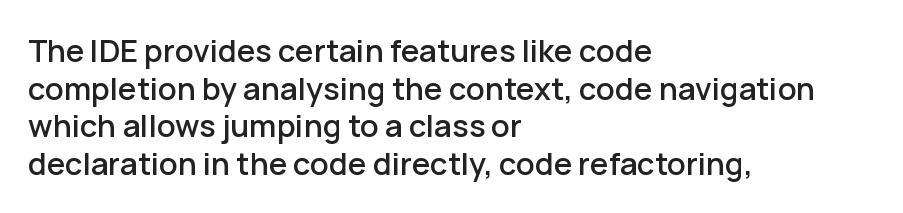
The lettering holds an erect, upright posture throughout. Teacher's note: observe the even left margin — that is flush-left alignment. Tracking here is standard; glyphs follow each other at the usual distance. The words here are not underlined. To sum up the face: it is a sans, with no serifs. Note the varied advance widths — an 'i' is clearly narrower than an 'm'.
